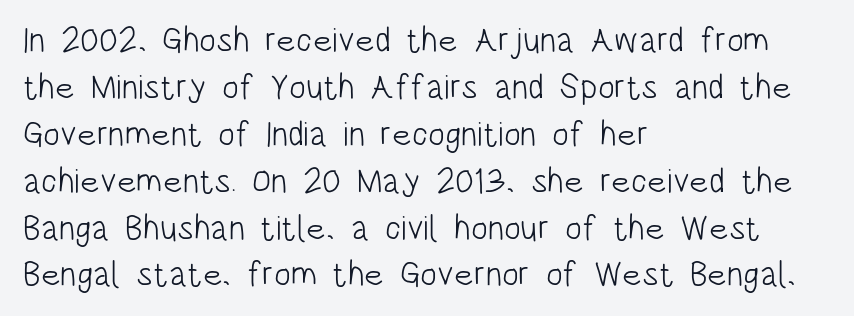
The image shows 35 px light, condensed sans-serif type, upright; set left-aligned, normal line spacing (1.34x), normal letter spacing, not underlined; low stroke contrast and a large x-height.
